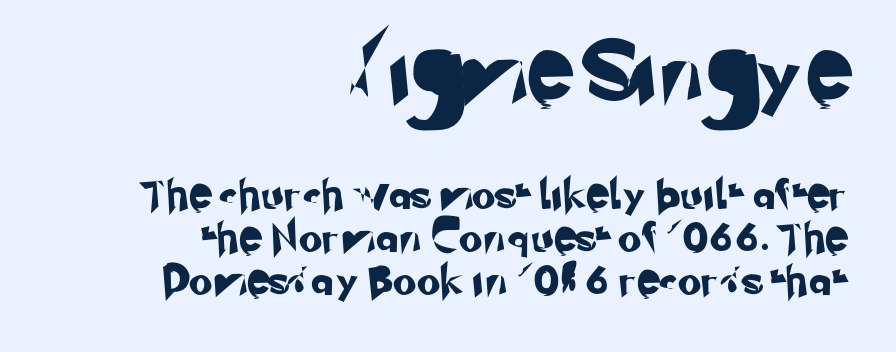
The image shows 58 px sans-serif type; set right-aligned, normal line spacing (1.49x), not underlined; the first (top) block is 2.0x larger; low stroke contrast and a small x-height.
